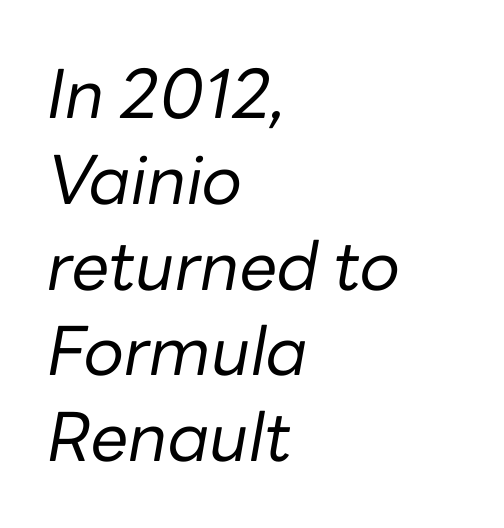
Q: Is the text bold? A: No.
Q: Is the text italic (slanted)? A: Yes, it leans right by about 10 degrees.
Q: Is the text underlined? A: No.
Q: How is the paragraph aligned? A: Left-aligned.
Q: Is the spacing between letters normal or unusually wide? A: Normal.
Q: Is the spacing between lines tight, normal or loose? A: Normal.
Q: Width (condensed, normal, or wide)? A: Normal.
Q: Stroke contrast? A: Low.
Q: x-height? A: Medium.
Q: Monospaced? A: No.
